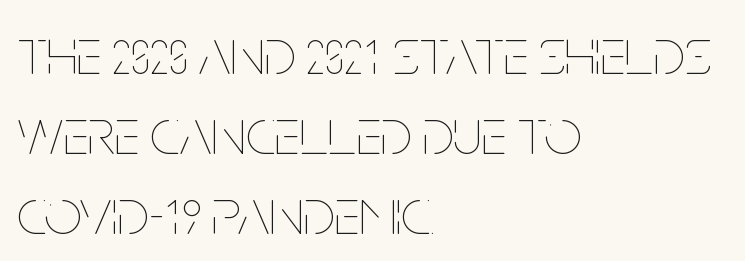
Q: Is the text bold? A: No.
Q: Is the text italic (slanted)? A: No, it is upright.
Q: Is the text underlined? A: No.
Q: How is the paragraph aligned? A: Left-aligned.
Q: Is the spacing between letters normal or unusually wide? A: Normal.
Q: Width (condensed, normal, or wide)? A: Condensed.
Q: Stroke contrast? A: Low.
Q: x-height? A: Large.
Q: Monospaced? A: No.
